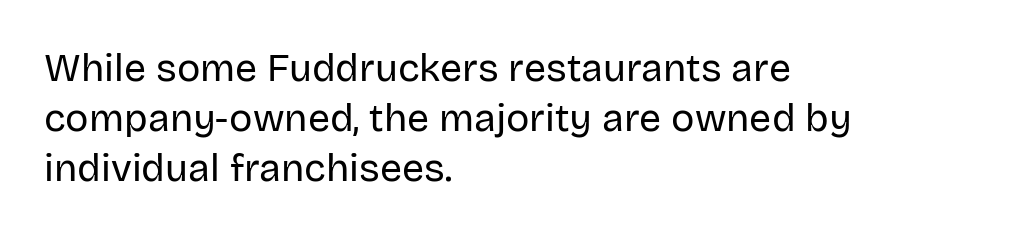
Weight class: somewhere from thin through regular. I'd call this a sans setting — the letters go barefoot. Beneath every word, the page is bare. No italicization has been applied; the sample stays upright.
